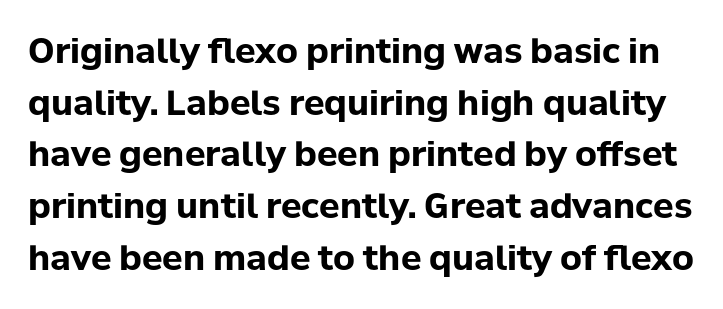
{"serif": "no", "italic": "no", "bold": "yes", "weight": "bold", "width": "normal", "stroke_contrast": "low", "x_height": "medium", "monospaced": "no", "underline": "no", "line_spacing": "normal", "line_spacing_ratio": 1.52, "letter_spacing": "normal", "letter_spacing_em": 0.0, "glyph_px": 34}
